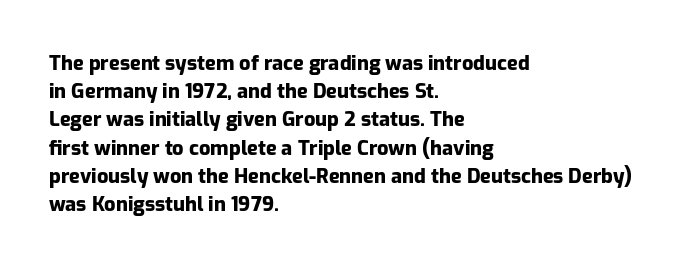
The image shows 20 px bold type, upright; set left-aligned, normal line spacing (1.41x), normal letter spacing, not underlined.
